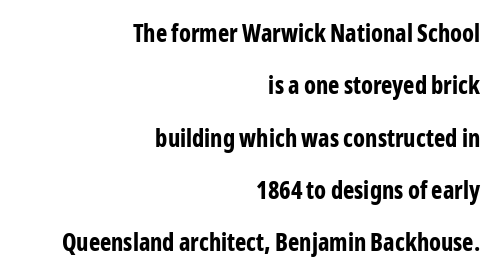
Q: Is the text bold? A: Yes.
Q: Is the text italic (slanted)? A: No, it is upright.
Q: Is the text underlined? A: No.
Q: How is the paragraph aligned? A: Right-aligned.
Q: Is the spacing between letters normal or unusually wide? A: Normal.
Q: Is the spacing between lines tight, normal or loose? A: Loose.
